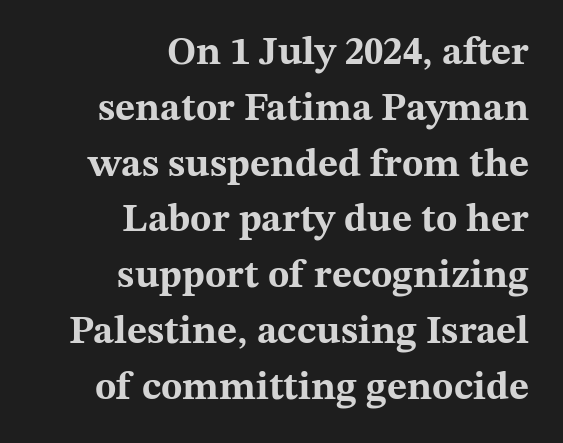
{"serif": "yes", "italic": "no", "bold": "yes", "weight": "bold", "width": "wide", "stroke_contrast": "medium", "x_height": "medium", "monospaced": "no", "underline": "no", "align": "right", "line_spacing": "normal", "line_spacing_ratio": 1.43, "letter_spacing": "normal", "letter_spacing_em": 0.0, "glyph_px": 39}
